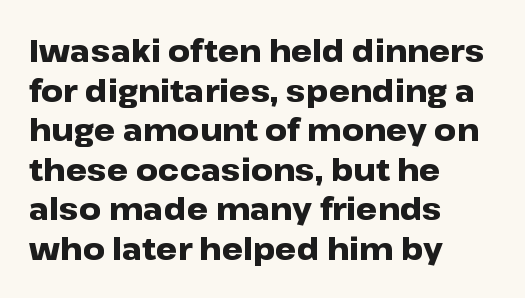
Here the designer chose a conventional face with non-uniform glyph widths. Every row of glyphs begins at an identical x-position on the left. This block has exactly the height ordinary leading produces. The type family on display is of the sans-serif kind. The tracking reads as untouched default to a designer's eye.
